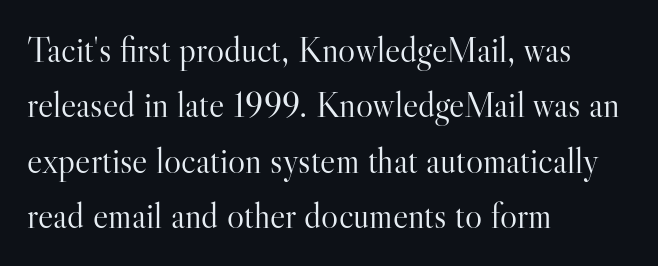
Q: Is the text bold? A: No.
Q: Is the text italic (slanted)? A: No, it is upright.
Q: Is the typeface a serif or a sans-serif typeface? A: Serif.
Q: Is the text underlined? A: No.
Q: How is the paragraph aligned? A: Left-aligned.
Q: Is the spacing between letters normal or unusually wide? A: Normal.
Q: Is the spacing between lines tight, normal or loose? A: Normal.
Q: Width (condensed, normal, or wide)? A: Normal.
Q: Stroke contrast? A: High.
Q: x-height? A: Small.
Q: Monospaced? A: No.
